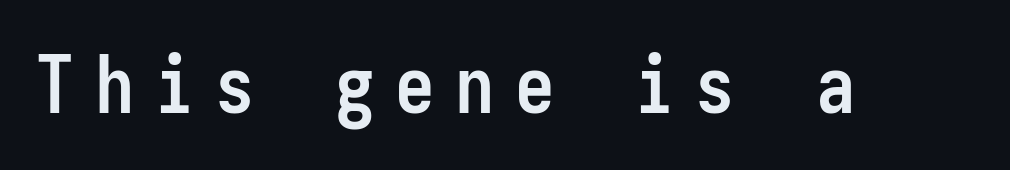
The glyphs have the mass of a bold cut. The tracking jumps out immediately: characters are airy and widely separated. The letters carry no serifs — their stems end cleanly without finishing strokes. Nope, not italic — everything's standing straight.
